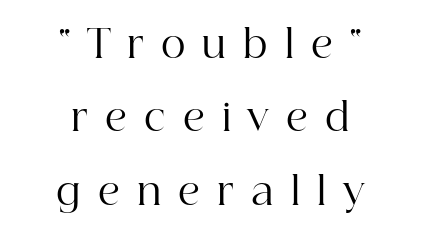
The image shows 38 px regular-weight serif type, upright; set centered, loose line spacing (1.93x), unusually wide letter spacing (+0.45 em), not underlined; high stroke contrast and a medium x-height.
